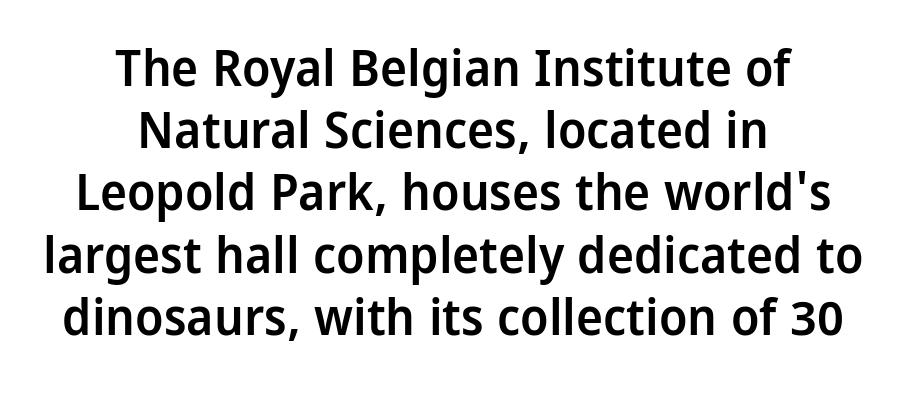
Q: Is the text bold? A: Semi-bold.
Q: Is the text italic (slanted)? A: No, it is upright.
Q: Is the typeface a serif or a sans-serif typeface? A: Sans-serif.
Q: Is the text underlined? A: No.
Q: How is the paragraph aligned? A: Centered.
Q: Is the spacing between letters normal or unusually wide? A: Normal.
Q: Width (condensed, normal, or wide)? A: Normal.
Q: Stroke contrast? A: Low.
Q: x-height? A: Medium.
Q: Monospaced? A: No.
